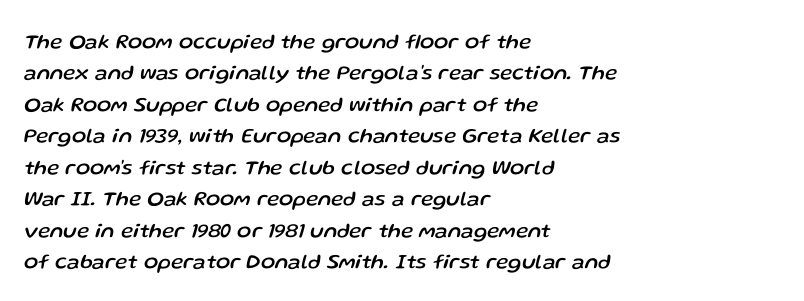
The image shows 21 px text type, italic (leaning right); set left-aligned, normal line spacing (1.5x), normal letter spacing, not underlined.
